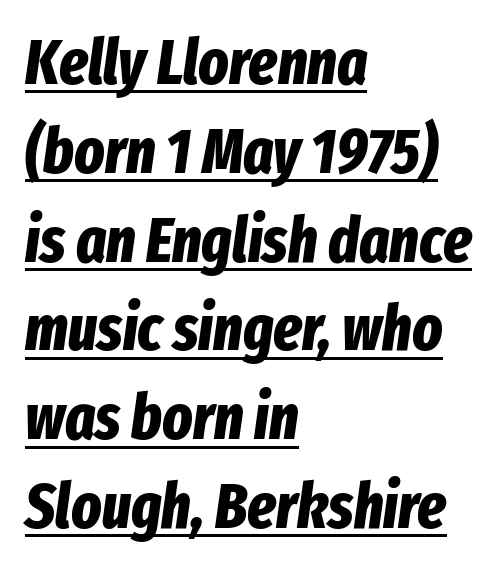
Character widths vary here, with narrow letters taking less room than wide ones. Is the type slanted? Yes — the strokes lean at a clear angle. Is there much room between lines? A standard amount, neither cramped nor airy. The gaps between neighbouring characters are ordinary and unremarkable. Does the copy run flush right? No — it runs flush left.
